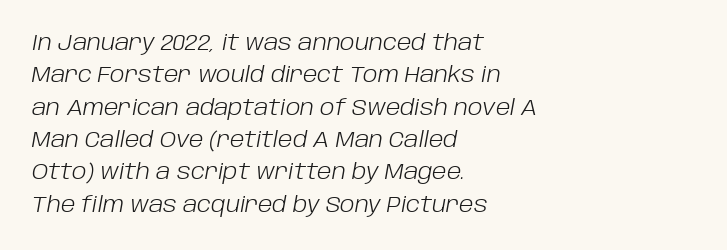
{"italic": "yes", "lean": "right", "slant_degrees": 10, "bold": "no", "underline": "no", "align": "left", "line_spacing": "normal", "line_spacing_ratio": 1.47, "letter_spacing": "normal", "letter_spacing_em": 0.0, "glyph_px": 22}
